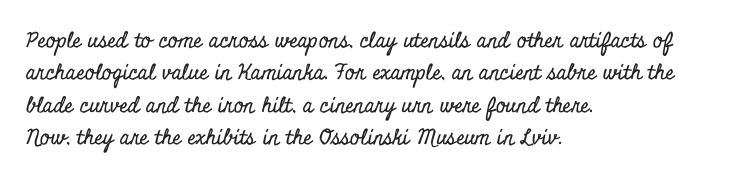
Glyph-to-glyph distance matches everyday printed text. Notice how descenders clear the ascenders below comfortably — that's standard leading. The strip under each line holds only bare page. Layout note: lines flush left.
